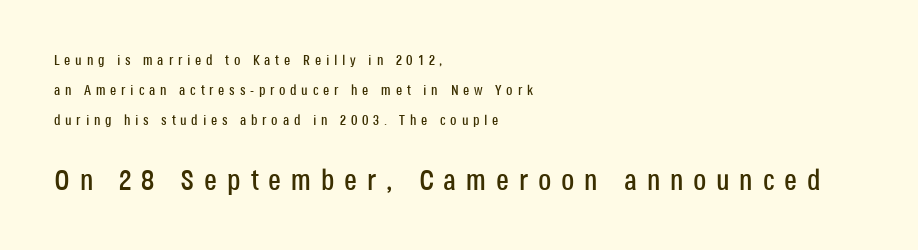
Type without underlining. Vertically, the passage feels expansive, rows floating well apart. Short and long lines alike share a common starting point at left. Here the designer chose a conventional face with non-uniform glyph widths. When letters stand straight like this, we call the style roman or upright.
